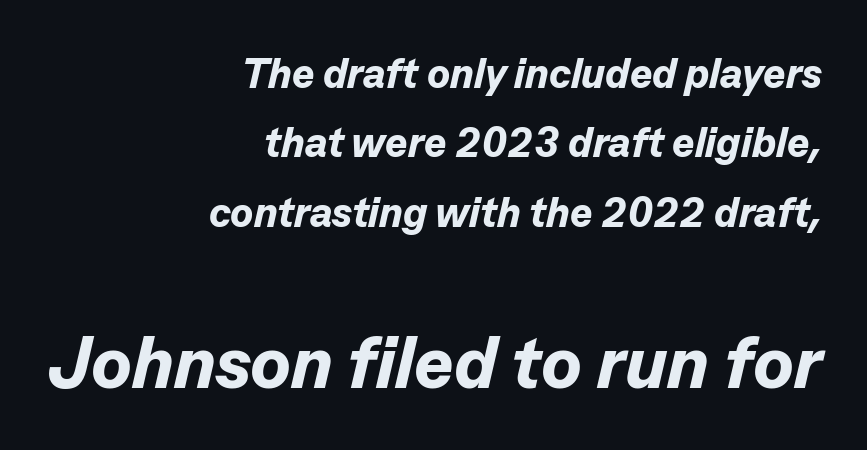
{"italic": "yes", "lean": "right", "slant_degrees": 13, "bold": "yes", "weight": "bold", "width": "normal", "stroke_contrast": "low", "x_height": "medium", "monospaced": "no", "underline": "no", "align": "right", "line_spacing": "normal", "line_spacing_ratio": 1.65, "letter_spacing": "normal", "letter_spacing_em": 0.0, "larger_block": "second", "size_ratio": 1.76, "glyph_px": 74}
